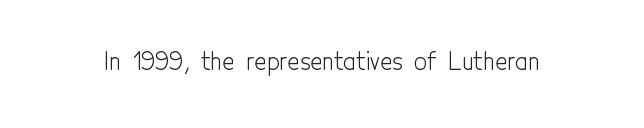
Q: Is the text bold? A: No.
Q: Is the text italic (slanted)? A: No, it is upright.
Q: Is the text underlined? A: No.
Q: Is the spacing between letters normal or unusually wide? A: Normal.
